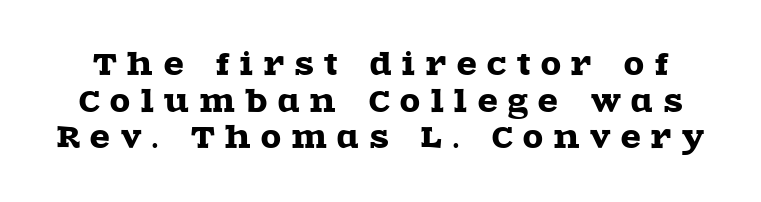
The space beneath each line is pristine and unruled. Proportional: the letters do not fall into vertical columns. Normally led — the rows are evenly, conventionally spaced. You can tell it's not italic because the verticals are truly vertical.
